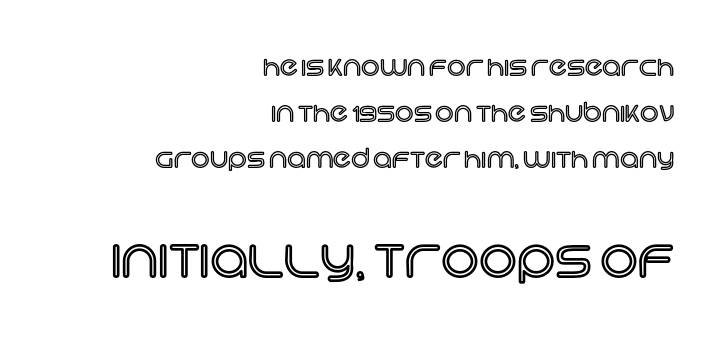
{"italic": "no", "width": "normal", "x_height": "large", "monospaced": "no", "underline": "no", "align": "right", "line_spacing_ratio": 1.76, "letter_spacing": "normal", "letter_spacing_em": 0.0, "larger_block": "second", "size_ratio": 2.04, "glyph_px": 53}
